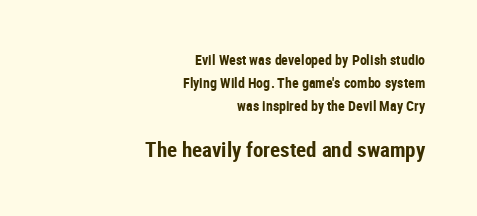
The specimen omits any rule beneath the text block's lines. How are the letters spaced? Ordinarily, with no added tracking. The letters stand straight up with perfectly vertical stems. The sample has been set heavy, in full bold. You get the small type first, then a jump to larger type.
